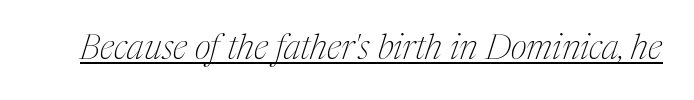
{"serif": "yes", "italic": "yes", "lean": "right", "slant_degrees": 17, "bold": "no", "weight": "thin", "width": "condensed", "stroke_contrast": "medium", "x_height": "medium", "monospaced": "no", "underline": "yes", "letter_spacing": "normal", "letter_spacing_em": 0.0, "glyph_px": 35}
